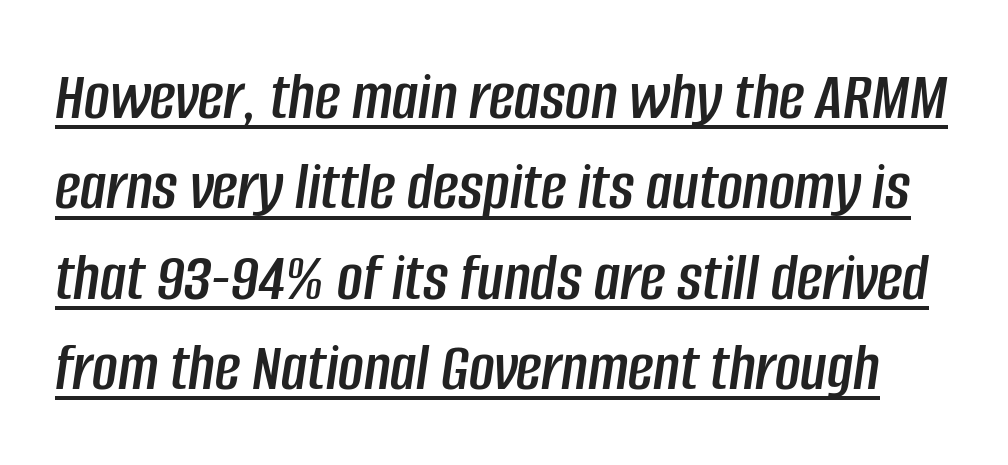
The image shows 70 px condensed type, italic (leaning right); set normal line spacing (1.29x), normal letter spacing, underlined; low stroke contrast and a large x-height.
